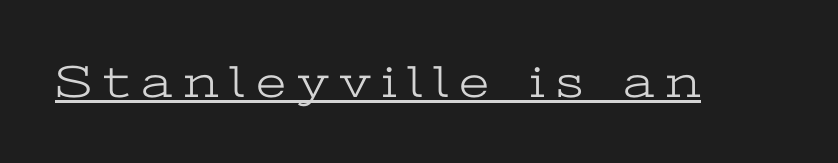
{"serif": "yes", "italic": "no", "bold": "no", "weight": "light", "width": "wide", "stroke_contrast": "low", "x_height": "medium", "monospaced": "no", "underline": "yes", "letter_spacing": "wide", "letter_spacing_em": 0.25, "glyph_px": 46}
